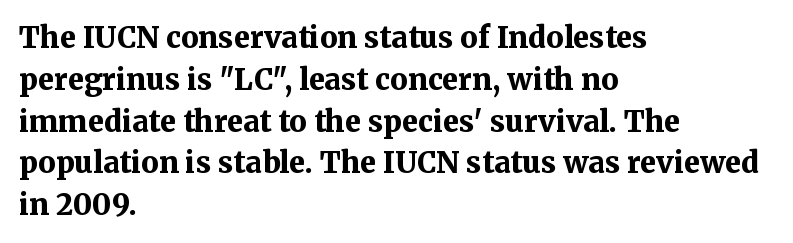
{"serif": "yes", "italic": "no", "bold": "yes", "weight": "bold", "width": "normal", "stroke_contrast": "medium", "x_height": "medium", "monospaced": "no", "underline": "no", "align": "left", "line_spacing": "normal", "line_spacing_ratio": 1.44, "letter_spacing": "normal", "letter_spacing_em": 0.0, "glyph_px": 29}
